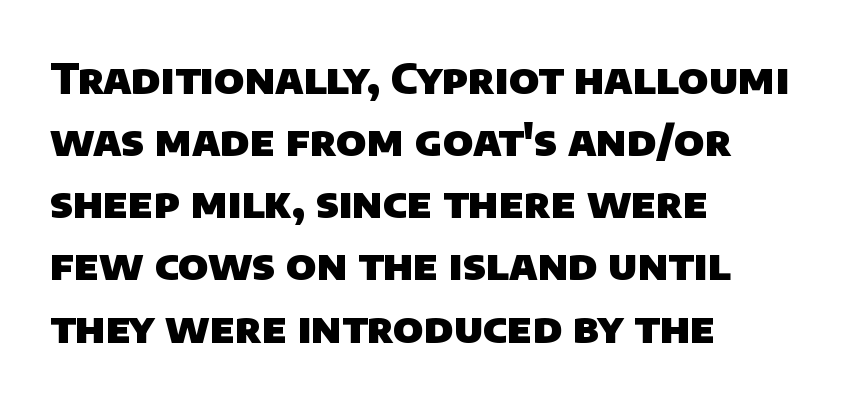
The image shows 42 px heavy sans-serif type; set left-aligned, normal line spacing (1.48x), normal letter spacing, not underlined; low stroke contrast and a large x-height.
